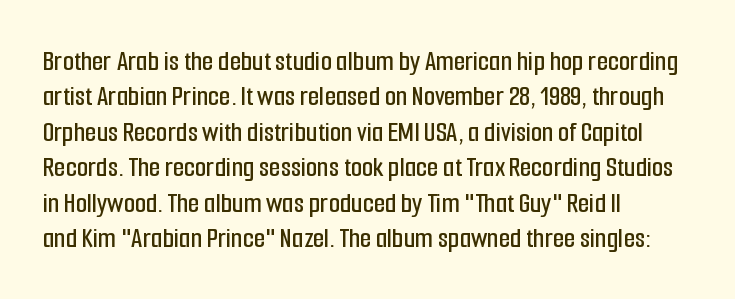
{"serif": "no", "italic": "no", "width": "condensed", "stroke_contrast": "low", "x_height": "medium", "monospaced": "no", "underline": "no", "align": "left", "line_spacing_ratio": 1.22, "letter_spacing": "normal", "letter_spacing_em": 0.0, "glyph_px": 29}
